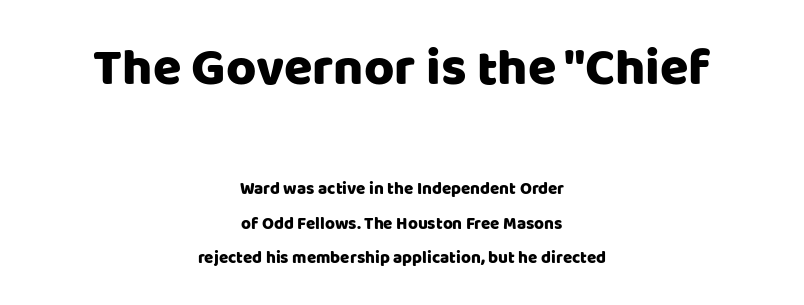
{"serif": "no", "italic": "no", "width": "normal", "stroke_contrast": "low", "x_height": "large", "monospaced": "no", "underline": "no", "align": "center", "line_spacing": "loose", "line_spacing_ratio": 2.03, "letter_spacing": "normal", "letter_spacing_em": 0.0, "larger_block": "first", "size_ratio": 3.06, "glyph_px": 52}
